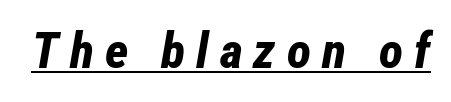
The face used here has a pronounced slope to its letters. You'd pick this weight for a headline — it's a proper bold. Glance below the letters and you will spot a drawn line. Students, note that the glyphs here are deliberately spaced far apart. These lines are rendered in a variable-pitch font.
